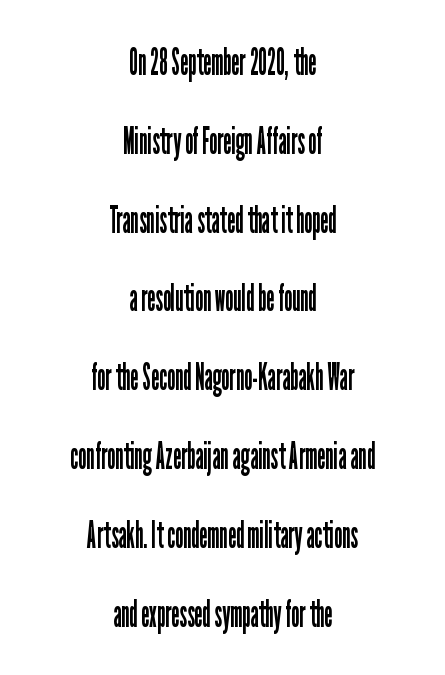
Q: Is the text bold? A: No.
Q: Is the text italic (slanted)? A: No, it is upright.
Q: Is the typeface a serif or a sans-serif typeface? A: Sans-serif.
Q: Is the text underlined? A: No.
Q: How is the paragraph aligned? A: Centered.
Q: Is the spacing between letters normal or unusually wide? A: Normal.
Q: Is the spacing between lines tight, normal or loose? A: Loose.
Q: Width (condensed, normal, or wide)? A: Condensed.
Q: Stroke contrast? A: Low.
Q: x-height? A: Medium.
Q: Monospaced? A: No.
